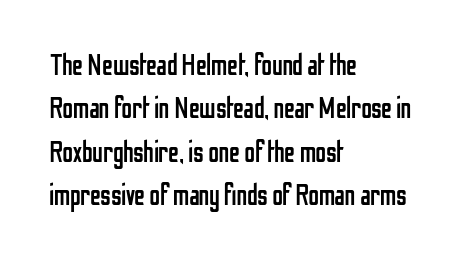
The image shows 30 px regular-weight, condensed sans-serif type, upright; set left-aligned, normal line spacing (1.45x), normal letter spacing, not underlined; low stroke contrast and a medium x-height.
